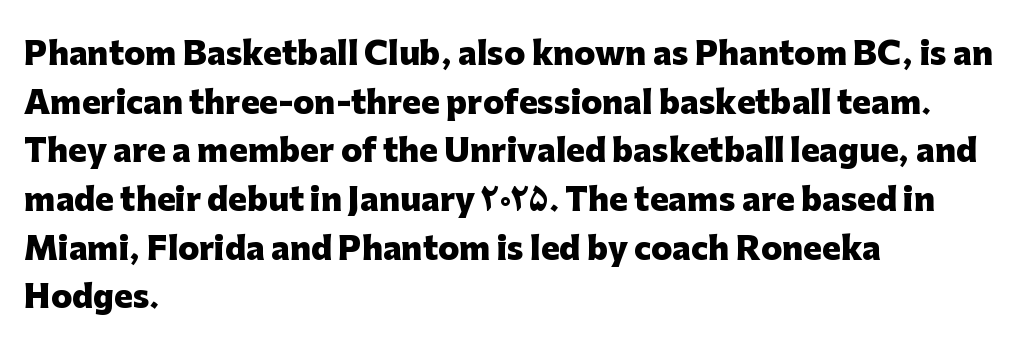
Font category for this specimen: sans-serif. Bold? Absolutely — the strokes are thick and heavy. One-word summary of the alignment: left. This sample has the flowing, uneven cadence of proportional lettering. Underlining? Definitely not there.
